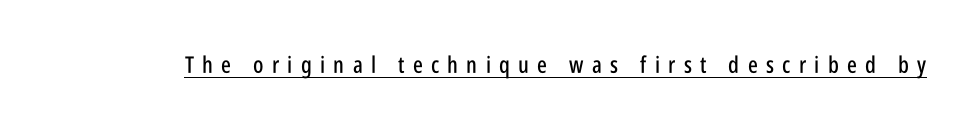
{"italic": "no", "underline": "yes", "letter_spacing": "wide", "letter_spacing_em": 0.36, "glyph_px": 23}
